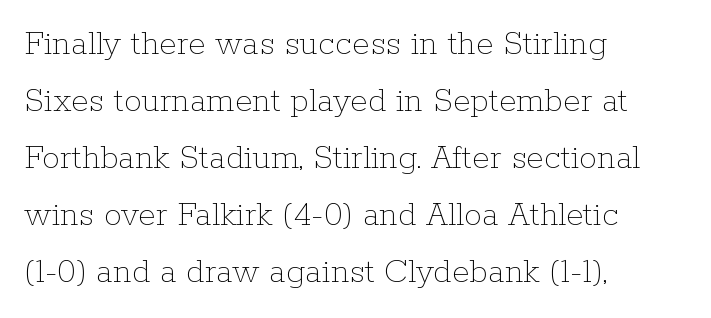
{"italic": "no", "bold": "no", "weight": "thin", "width": "normal", "stroke_contrast": "low", "x_height": "medium", "monospaced": "no", "underline": "no", "align": "left", "line_spacing": "normal", "line_spacing_ratio": 1.58, "letter_spacing": "normal", "letter_spacing_em": 0.0, "glyph_px": 36}
